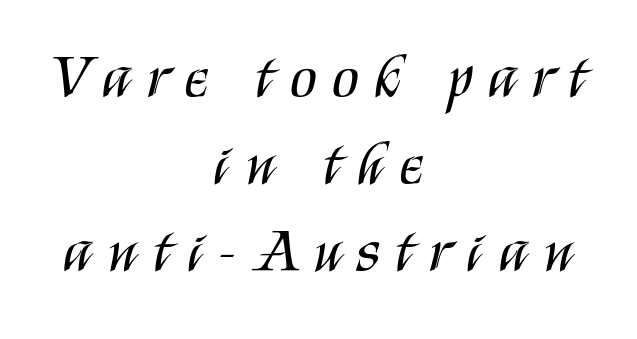
Decoration check: the copy has no underline. Centered paragraph, ragged on both sides. Is the stroke heavy? The answer is a plain regular-or-lighter. Examine the stroke ends and you'll find no serifs.
